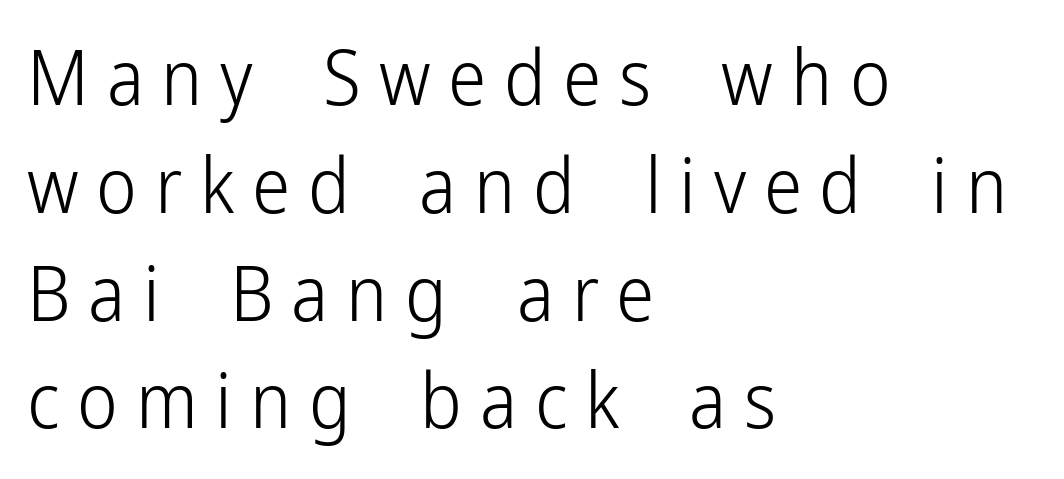
Q: Is the text bold? A: No.
Q: Is the text italic (slanted)? A: No, it is upright.
Q: Is the typeface a serif or a sans-serif typeface? A: Sans-serif.
Q: Is the text underlined? A: No.
Q: How is the paragraph aligned? A: Left-aligned.
Q: Is the spacing between letters normal or unusually wide? A: Unusually wide.
Q: Is the spacing between lines tight, normal or loose? A: Normal.
Q: Width (condensed, normal, or wide)? A: Condensed.
Q: Stroke contrast? A: Low.
Q: x-height? A: Medium.
Q: Monospaced? A: No.
